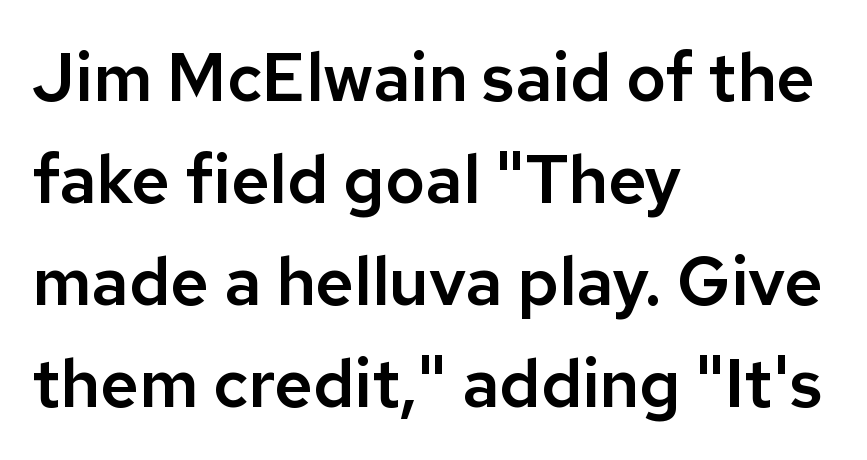
{"serif": "no", "italic": "no", "width": "normal", "stroke_contrast": "low", "x_height": "medium", "monospaced": "no", "underline": "no", "align": "left", "line_spacing": "normal", "line_spacing_ratio": 1.52, "letter_spacing": "normal", "letter_spacing_em": 0.0, "glyph_px": 67}
